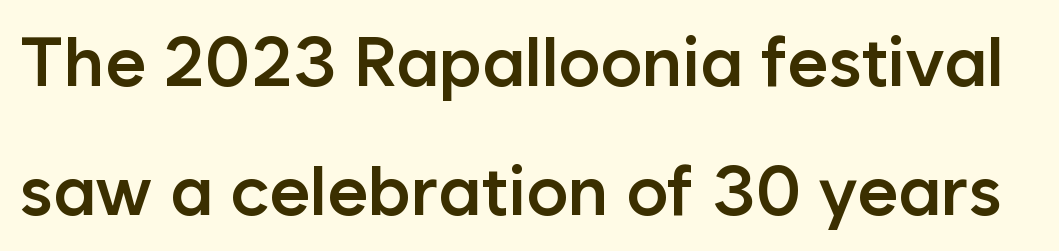
The image shows 70 px semibold sans-serif type, upright; set line spacing 1.84x, normal letter spacing, not underlined; low stroke contrast and a medium x-height.
